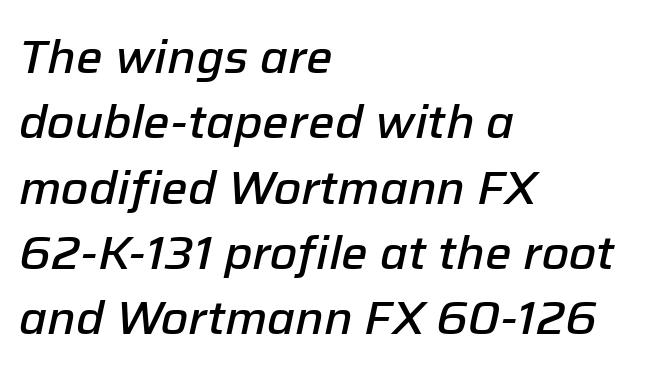
Q: Is the text bold? A: Semi-bold.
Q: Is the text italic (slanted)? A: Yes, it leans right by about 12 degrees.
Q: Is the text underlined? A: No.
Q: How is the paragraph aligned? A: Left-aligned.
Q: Is the spacing between letters normal or unusually wide? A: Normal.
Q: Is the spacing between lines tight, normal or loose? A: Normal.
Q: Width (condensed, normal, or wide)? A: Normal.
Q: Stroke contrast? A: Low.
Q: x-height? A: Medium.
Q: Monospaced? A: No.
